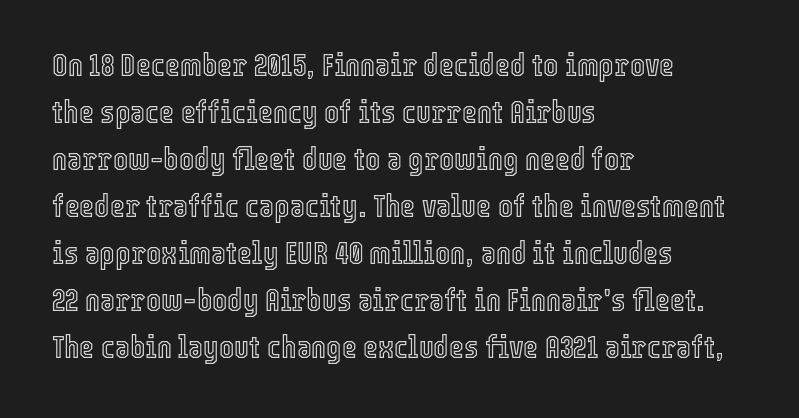
Q: Is the text italic (slanted)? A: No, it is upright.
Q: Is the text underlined? A: No.
Q: How is the paragraph aligned? A: Left-aligned.
Q: Is the spacing between letters normal or unusually wide? A: Normal.
Q: Is the spacing between lines tight, normal or loose? A: Normal.
Q: Width (condensed, normal, or wide)? A: Condensed.
Q: x-height? A: Medium.
Q: Monospaced? A: No.
